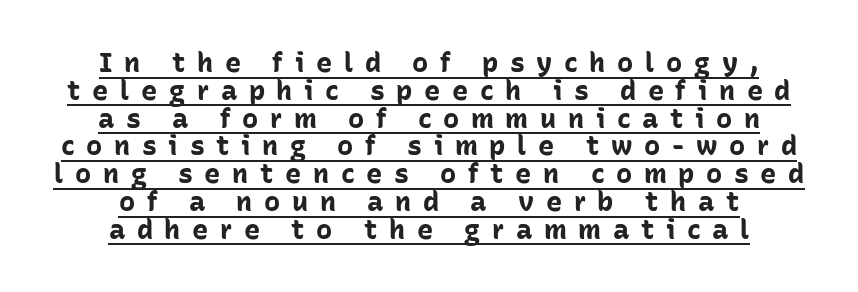
Typeset on center — no edge is straight. Whoever set this chose condensed vertical rhythm over breathing room. Caption: expanded tracking, letters set apart. Honestly, the underline is the first thing you notice here. Chunky letters — that's bold for sure.
